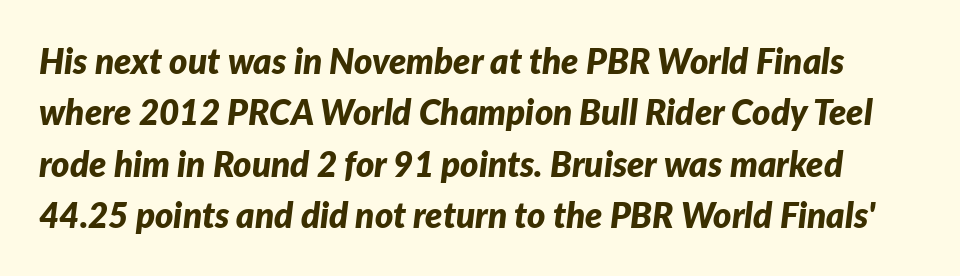
{"italic": "yes", "lean": "right", "slant_degrees": 7, "bold": "yes", "weight": "bold", "width": "normal", "stroke_contrast": "low", "x_height": "medium", "monospaced": "no", "underline": "no", "line_spacing": "normal", "line_spacing_ratio": 1.47, "letter_spacing": "normal", "letter_spacing_em": 0.0, "glyph_px": 35}
